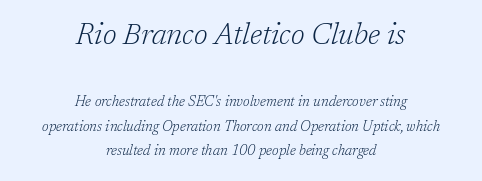
The image shows 29 px light serif type, italic (leaning right); set centered, line spacing 1.73x, normal letter spacing, not underlined; the first (top) block is 2.07x larger; low stroke contrast and a medium x-height.
